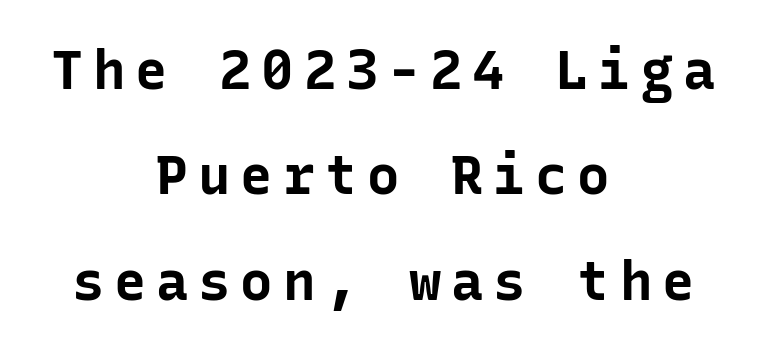
{"serif": "no", "italic": "no", "bold": "yes", "weight": "bold", "width": "normal", "stroke_contrast": "low", "x_height": "medium", "monospaced": "yes", "underline": "no", "align": "center", "line_spacing": "loose", "line_spacing_ratio": 1.95, "glyph_px": 54}
